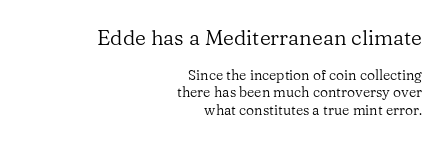
{"italic": "no", "bold": "no", "underline": "no", "align": "right", "line_spacing_ratio": 1.22, "letter_spacing": "normal", "letter_spacing_em": 0.0, "larger_block": "first", "size_ratio": 1.5, "glyph_px": 21}
